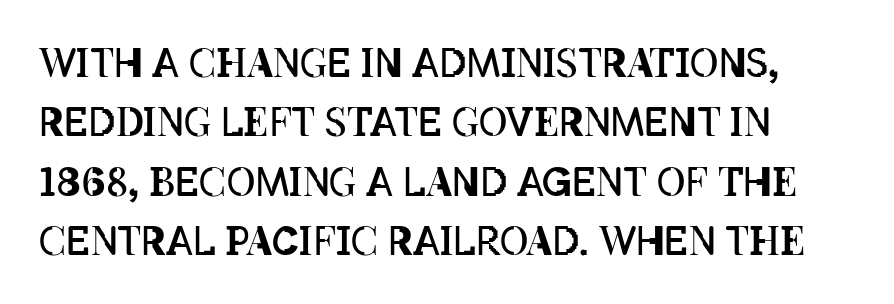
{"italic": "no", "bold": "no", "weight": "regular", "width": "condensed", "stroke_contrast": "low", "x_height": "large", "monospaced": "no", "underline": "no", "align": "left", "line_spacing": "normal", "line_spacing_ratio": 1.52, "letter_spacing": "normal", "letter_spacing_em": 0.0, "glyph_px": 39}
